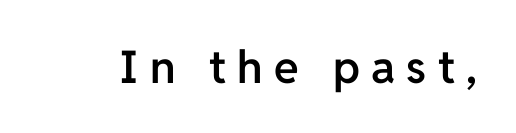
The image shows 45 px semibold sans-serif type, upright; set unusually wide letter spacing (+0.25 em), not underlined; low stroke contrast and a medium x-height.
